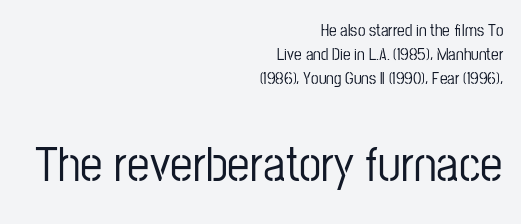
The image shows 50 px condensed sans-serif type, upright; set right-aligned, normal line spacing (1.4x), normal letter spacing, not underlined; the second (bottom) block is 2.94x larger; low stroke contrast and a medium x-height.
